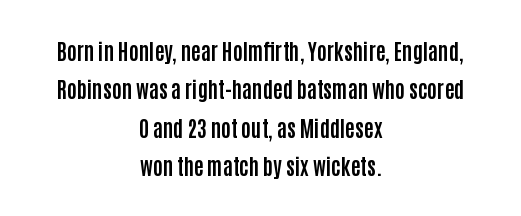
Q: Is the text bold? A: Yes.
Q: Is the text italic (slanted)? A: No, it is upright.
Q: Is the text underlined? A: No.
Q: How is the paragraph aligned? A: Centered.
Q: Is the spacing between letters normal or unusually wide? A: Normal.
